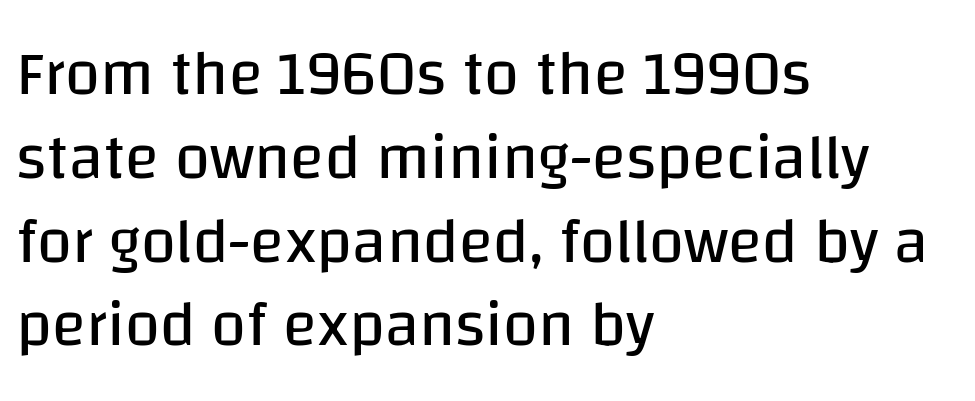
The weight tops out at a normal text grade. The type sits square on the baseline with zero lean. Rows of type keep a routine distance in the vertical direction. These lines are composed in type without serifs. Varying glyph widths throughout — classic text-font behaviour.
